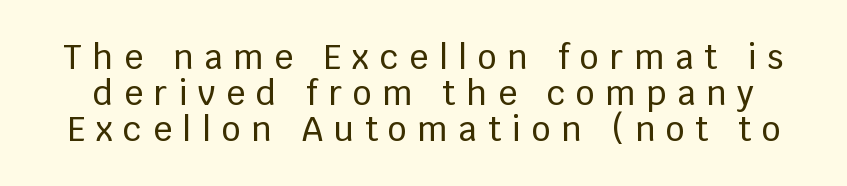
Q: Is the text italic (slanted)? A: No, it is upright.
Q: Is the typeface a serif or a sans-serif typeface? A: Sans-serif.
Q: Is the text underlined? A: No.
Q: Is the spacing between letters normal or unusually wide? A: Unusually wide.
Q: Is the spacing between lines tight, normal or loose? A: Tight.
Q: Width (condensed, normal, or wide)? A: Normal.
Q: Stroke contrast? A: Low.
Q: x-height? A: Large.
Q: Monospaced? A: No.
